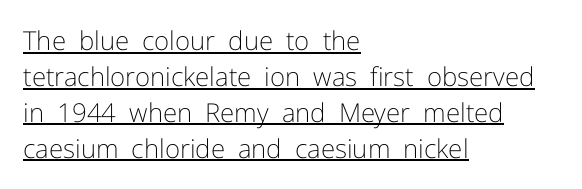
The image shows 26 px text type, upright; set left-aligned, normal line spacing (1.38x), normal letter spacing, underlined.
